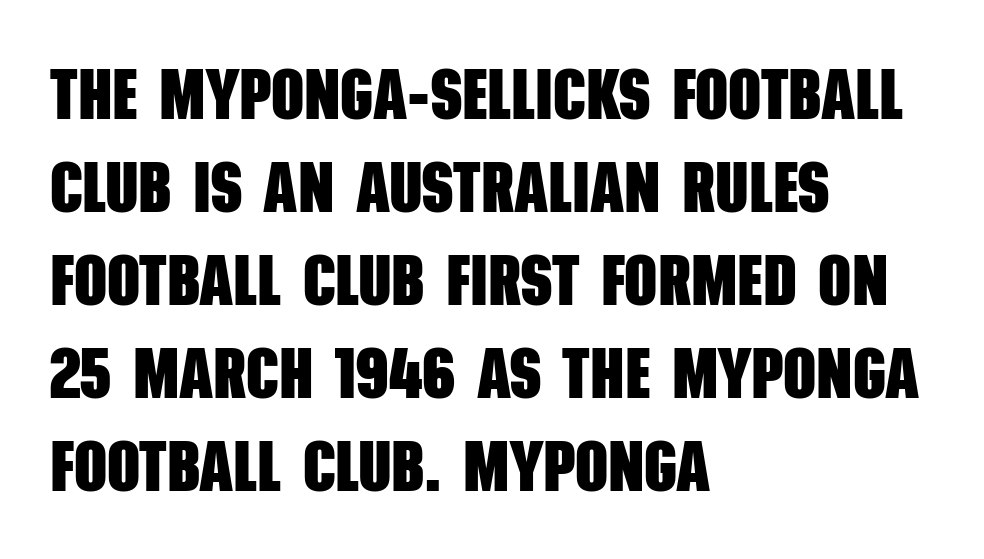
Q: Is the text bold? A: Yes.
Q: Is the typeface a serif or a sans-serif typeface? A: Sans-serif.
Q: Is the text underlined? A: No.
Q: How is the paragraph aligned? A: Left-aligned.
Q: Is the spacing between letters normal or unusually wide? A: Normal.
Q: Is the spacing between lines tight, normal or loose? A: Normal.
Q: Width (condensed, normal, or wide)? A: Condensed.
Q: Stroke contrast? A: Low.
Q: x-height? A: Large.
Q: Monospaced? A: No.
